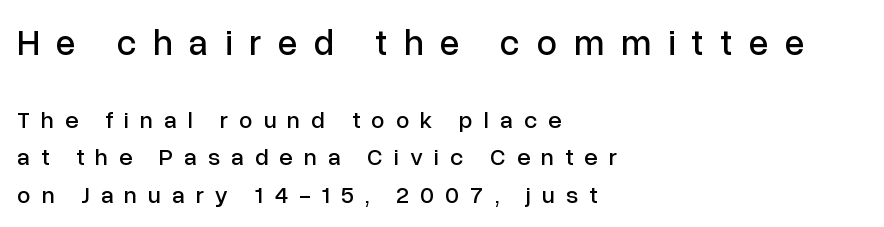
The image shows 36 px sans-serif type, upright; set left-aligned, normal line spacing (1.56x), unusually wide letter spacing (+0.46 em), not underlined; the first (top) block is 1.5x larger; low stroke contrast and a medium x-height.
